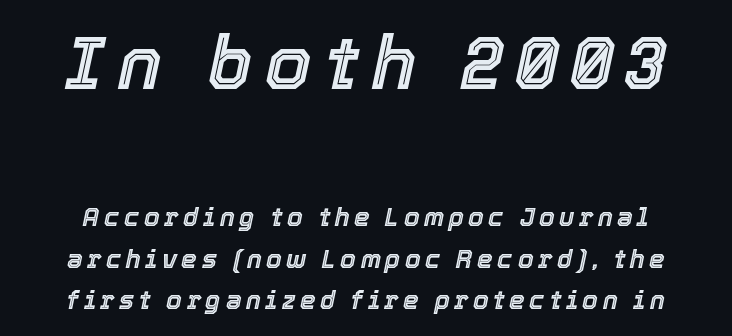
The face used here is proportionally spaced, like ordinary book or web type. Rule under the text: the space is simply empty. The passage shown leans; its letterforms are oblique. Character size in the leading block exceeds that of the trailing block. The designer left line spacing at the default.
